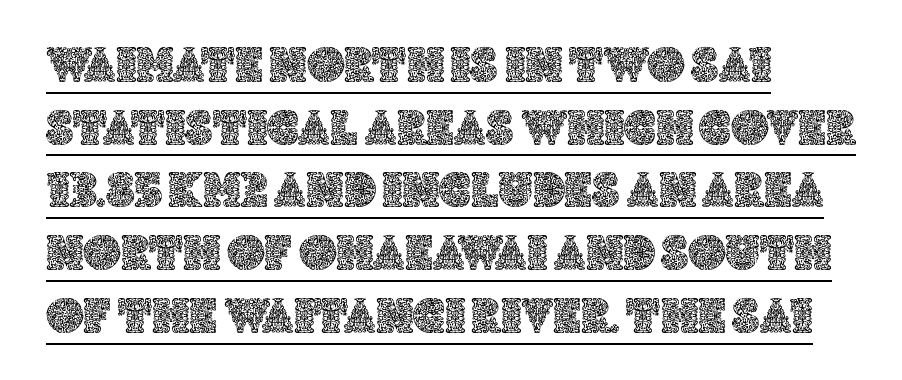
Q: Is the text italic (slanted)? A: No, it is upright.
Q: Is the text underlined? A: Yes.
Q: How is the paragraph aligned? A: Left-aligned.
Q: Is the spacing between letters normal or unusually wide? A: Normal.
Q: Width (condensed, normal, or wide)? A: Normal.
Q: x-height? A: Large.
Q: Monospaced? A: No.
